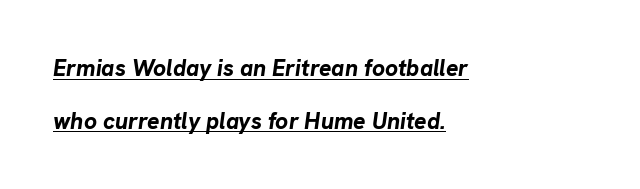
Q: Is the text bold? A: Yes.
Q: Is the text italic (slanted)? A: Yes, it leans right by about 8 degrees.
Q: Is the text underlined? A: Yes.
Q: How is the paragraph aligned? A: Left-aligned.
Q: Is the spacing between letters normal or unusually wide? A: Normal.
Q: Is the spacing between lines tight, normal or loose? A: Loose.
